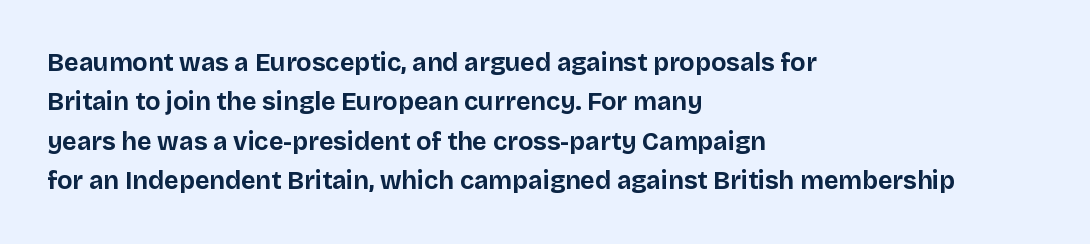
The image shows 25 px bold type, upright; set left-aligned, normal line spacing (1.58x), normal letter spacing, not underlined.
